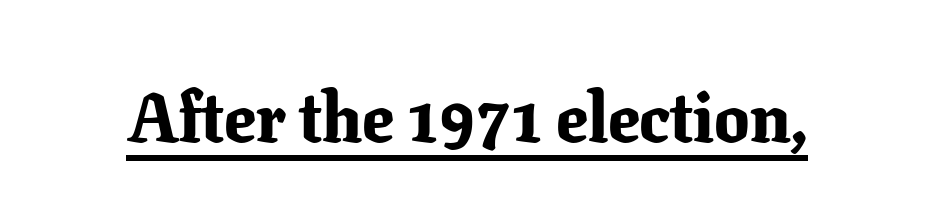
The image shows 70 px bold serif type, upright; set normal letter spacing, underlined; low stroke contrast and a medium x-height.
